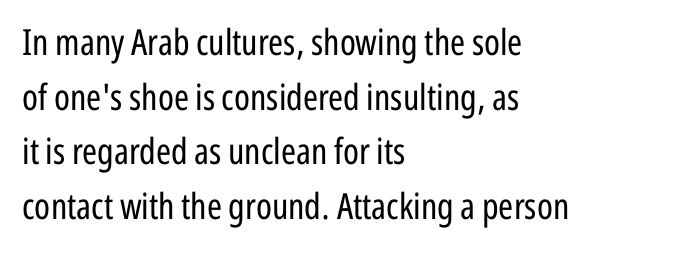
{"serif": "no", "italic": "no", "bold": "no", "weight": "regular", "width": "condensed", "stroke_contrast": "low", "x_height": "medium", "monospaced": "no", "underline": "no", "align": "left", "line_spacing": "normal", "line_spacing_ratio": 1.52, "letter_spacing": "normal", "letter_spacing_em": 0.0, "glyph_px": 36}
